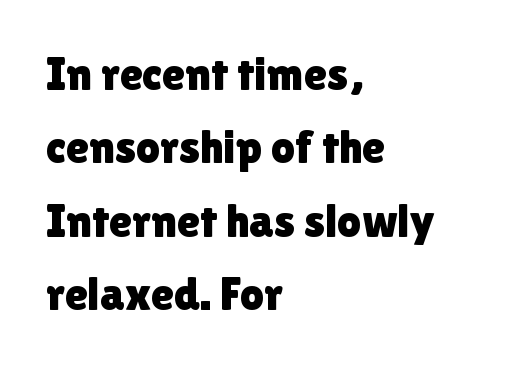
The image shows 47 px sans-serif type, upright; set left-aligned, normal line spacing (1.56x), normal letter spacing, not underlined; a medium x-height.
